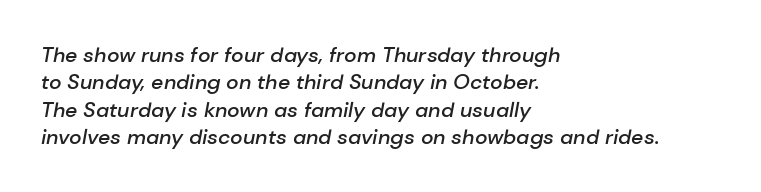
{"italic": "yes", "lean": "right", "slant_degrees": 10, "bold": "semi", "underline": "no", "align": "left", "line_spacing": "normal", "line_spacing_ratio": 1.3, "letter_spacing": "normal", "letter_spacing_em": 0.0, "glyph_px": 21}
